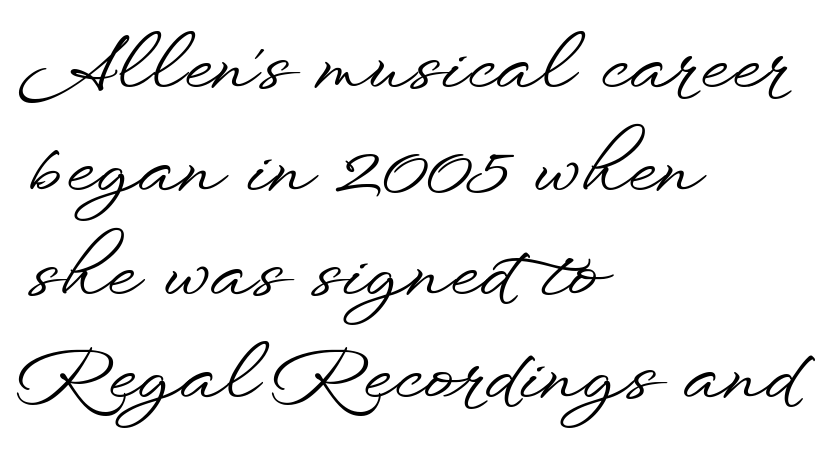
{"serif": "no", "width": "wide", "stroke_contrast": "low", "x_height": "small", "monospaced": "no", "underline": "no", "align": "left", "line_spacing": "normal", "line_spacing_ratio": 1.38, "letter_spacing": "normal", "letter_spacing_em": 0.0, "glyph_px": 75}
